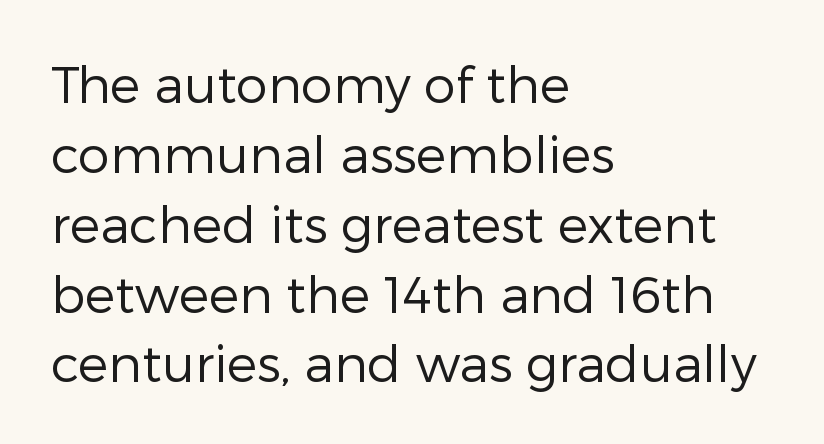
Compared with typical body copy, the letter spacing here is the same. Designer's note — italics off, roman on. Normally led — the rows are evenly, conventionally spaced. Horizontal alignment here is leftward, the default for most running prose. Is this a heavy cut? Hardly; it is regular or lighter.
